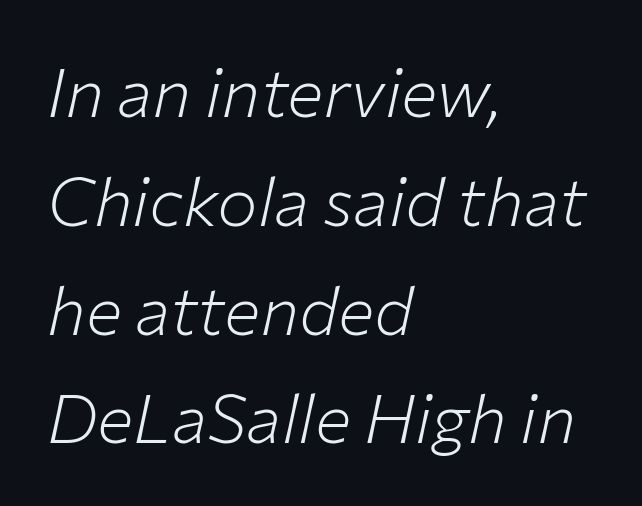
There's an unmistakable incline to the writing here. The space directly below the letters is spotless. These lines sit exactly where default settings would place them. Visually the block forms a straight wall on the left and a jagged coastline on the right. Spacing between characters is what you'd get straight out of the box. No heavy texture on the line: the type isn't bold.
